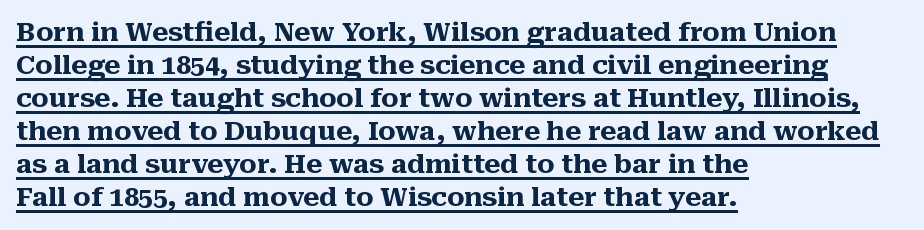
The image shows 26 px bold type, upright; set left-aligned, normal line spacing (1.27x), normal letter spacing, underlined.
